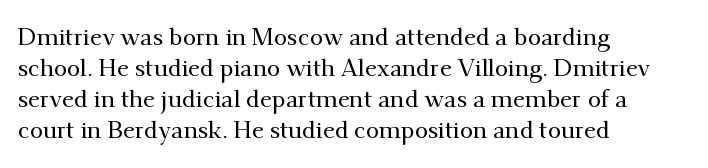
Q: Is the text italic (slanted)? A: No, it is upright.
Q: Is the text underlined? A: No.
Q: How is the paragraph aligned? A: Left-aligned.
Q: Is the spacing between letters normal or unusually wide? A: Normal.
Q: Is the spacing between lines tight, normal or loose? A: Normal.
